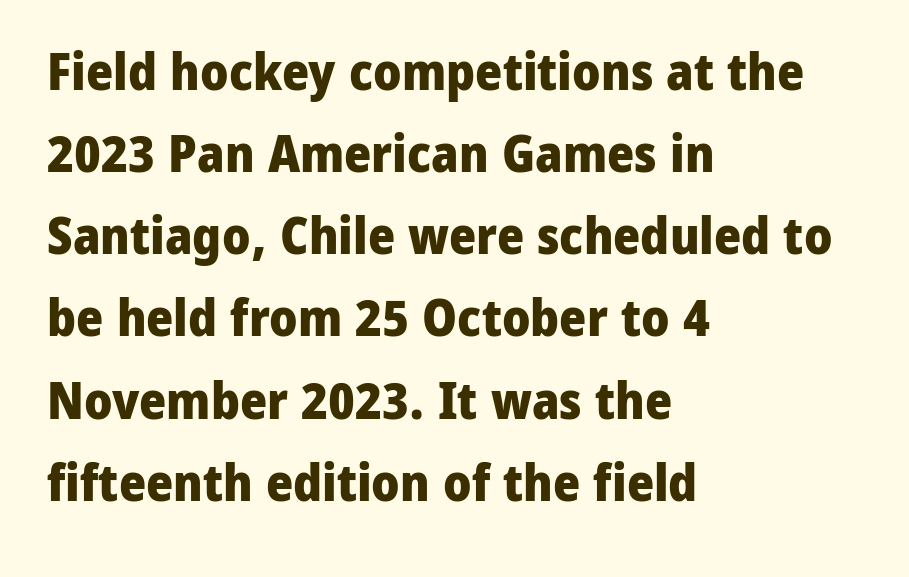
The space directly below the letters is spotless. The face used here has the dense, thick strokes of a bold. The text was rendered using a sans face with plain stroke endings. Layout note: lines flush left. Words appear dense and cohesive because spacing is normal. Looks like regular typesetting: each glyph gets only the width it needs.
